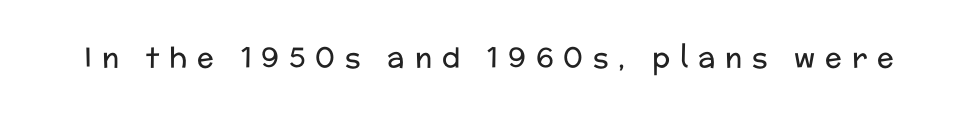
In terms of letterform style, serifs are entirely absent. Upright lettering throughout. The face used here is proportionally spaced, like ordinary book or web type. The strip under each line holds only bare page.
